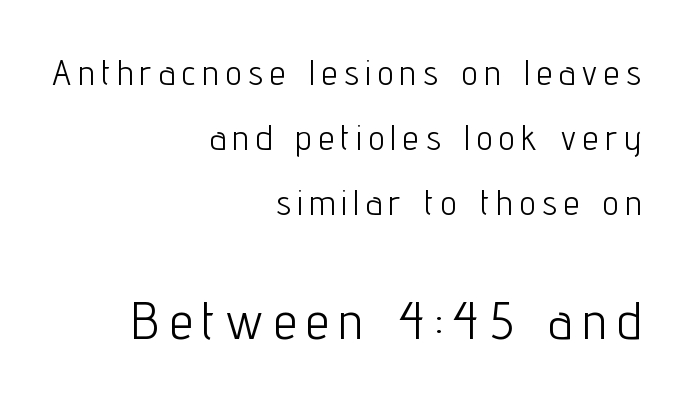
Q: Is the text bold? A: No.
Q: Is the text italic (slanted)? A: No, it is upright.
Q: Is the typeface a serif or a sans-serif typeface? A: Sans-serif.
Q: Is the text underlined? A: No.
Q: How is the paragraph aligned? A: Right-aligned.
Q: Is the spacing between letters normal or unusually wide? A: Unusually wide.
Q: Which block of text is set in a larger size, the first (top) or the second (bottom)? A: The second (bottom) one.
Q: Width (condensed, normal, or wide)? A: Condensed.
Q: Stroke contrast? A: Low.
Q: x-height? A: Medium.
Q: Monospaced? A: No.
